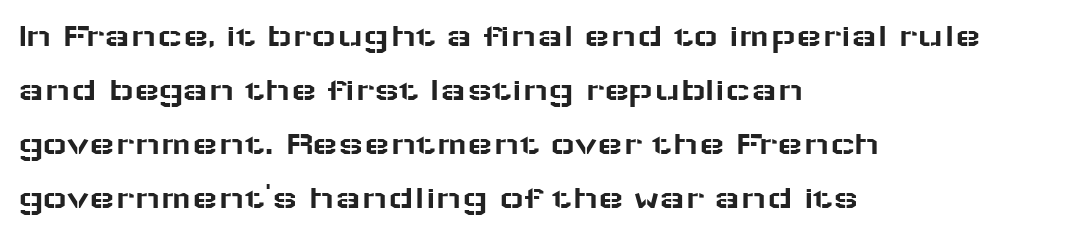
Q: Is the text italic (slanted)? A: No, it is upright.
Q: Is the typeface a serif or a sans-serif typeface? A: Sans-serif.
Q: Is the text underlined? A: No.
Q: How is the paragraph aligned? A: Left-aligned.
Q: Is the spacing between letters normal or unusually wide? A: Normal.
Q: Is the spacing between lines tight, normal or loose? A: Normal.
Q: Width (condensed, normal, or wide)? A: Wide.
Q: Stroke contrast? A: Low.
Q: x-height? A: Medium.
Q: Monospaced? A: No.
